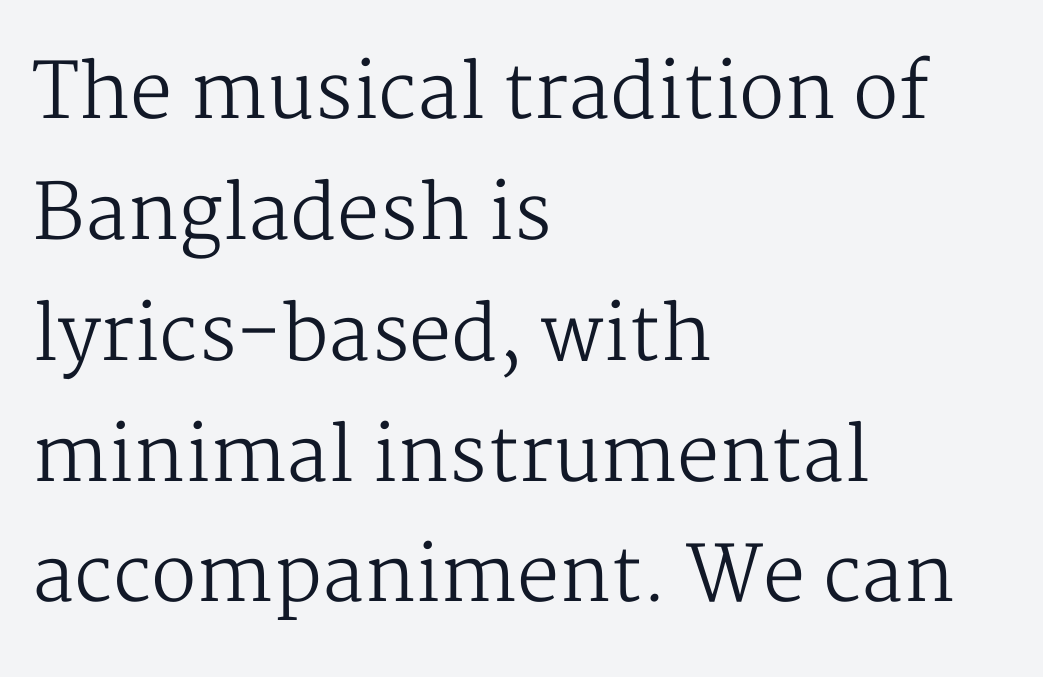
The image shows 76 px regular-weight serif type, upright; set left-aligned, normal line spacing (1.59x), normal letter spacing, not underlined; medium stroke contrast and a medium x-height.
